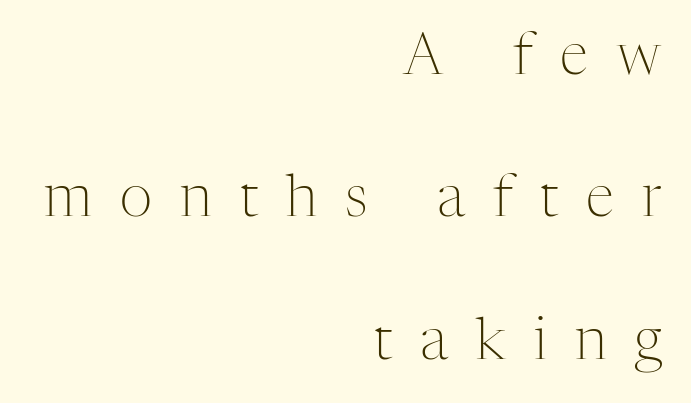
Q: Is the text bold? A: No.
Q: Is the text italic (slanted)? A: No, it is upright.
Q: Is the typeface a serif or a sans-serif typeface? A: Serif.
Q: Is the text underlined? A: No.
Q: How is the paragraph aligned? A: Right-aligned.
Q: Is the spacing between letters normal or unusually wide? A: Unusually wide.
Q: Is the spacing between lines tight, normal or loose? A: Loose.
Q: Width (condensed, normal, or wide)? A: Normal.
Q: Stroke contrast? A: Medium.
Q: x-height? A: Medium.
Q: Monospaced? A: No.
